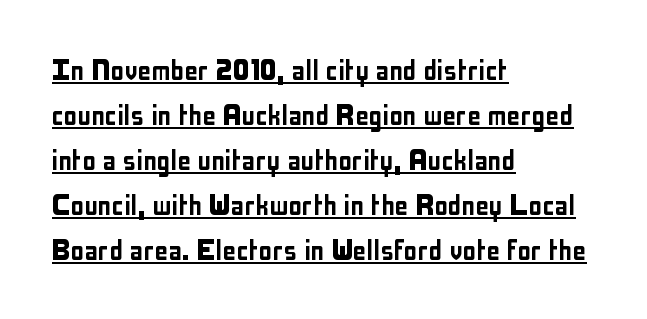
The image shows 34 px condensed sans-serif type, upright; set left-aligned, normal line spacing (1.32x), normal letter spacing, underlined; low stroke contrast and a medium x-height.
